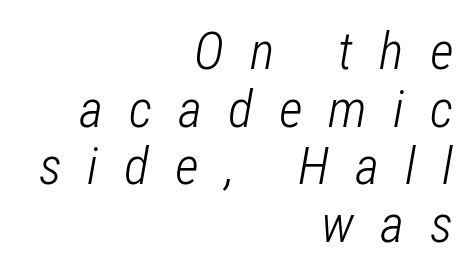
{"italic": "yes", "lean": "right", "slant_degrees": 12, "bold": "no", "weight": "light", "width": "condensed", "stroke_contrast": "low", "x_height": "medium", "monospaced": "no", "underline": "no", "align": "right", "line_spacing": "tight", "line_spacing_ratio": 1.11, "letter_spacing": "wide", "letter_spacing_em": 0.5, "glyph_px": 52}
